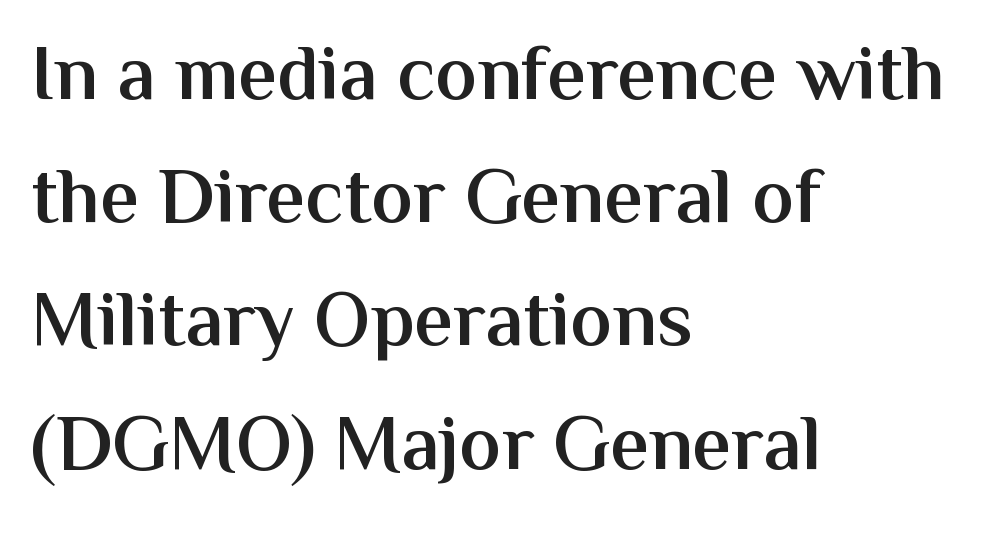
A sans-serif font was chosen for this passage. The space beneath each line is pristine and unruled. If you drew a line through each stem, it would be perfectly vertical. Looks like regular typesetting: each glyph gets only the width it needs.
